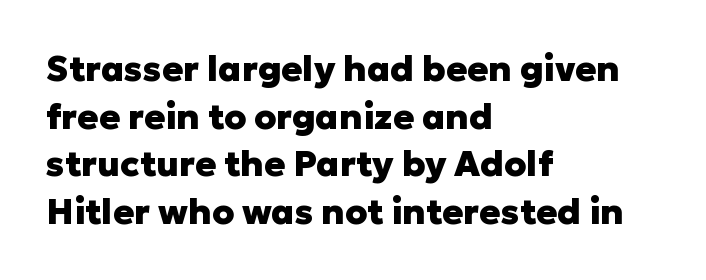
Caption: standard tracking, unaltered. Do the letters lean? They stand straight. Each new line begins a customary step beneath the previous one. The text block is weighted toward the left margin, trailing off unevenly rightward.
